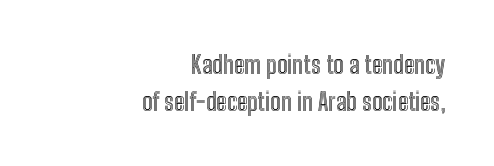
The image shows 25 px text type, upright; set right-aligned, normal line spacing (1.47x), normal letter spacing, not underlined.
